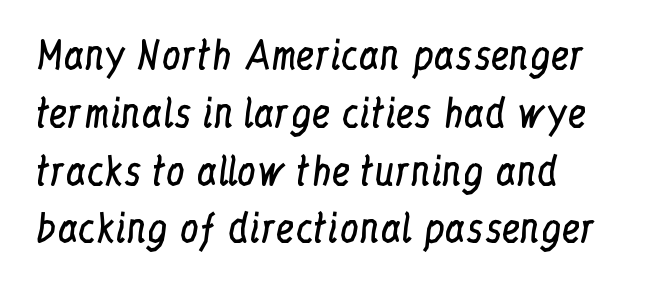
Q: Is the text bold? A: No.
Q: Is the text italic (slanted)? A: Yes.
Q: Is the typeface a serif or a sans-serif typeface? A: Serif.
Q: Is the text underlined? A: No.
Q: How is the paragraph aligned? A: Left-aligned.
Q: Is the spacing between letters normal or unusually wide? A: Normal.
Q: Is the spacing between lines tight, normal or loose? A: Normal.
Q: Width (condensed, normal, or wide)? A: Condensed.
Q: Stroke contrast? A: Low.
Q: x-height? A: Medium.
Q: Monospaced? A: No.
